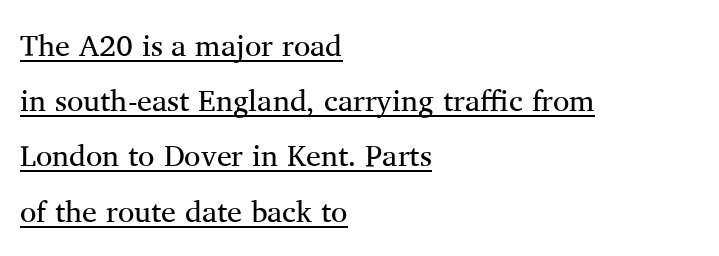
The image shows 30 px regular-weight serif type, upright; set left-aligned, line spacing 1.84x, normal letter spacing, underlined; medium stroke contrast and a medium x-height.
